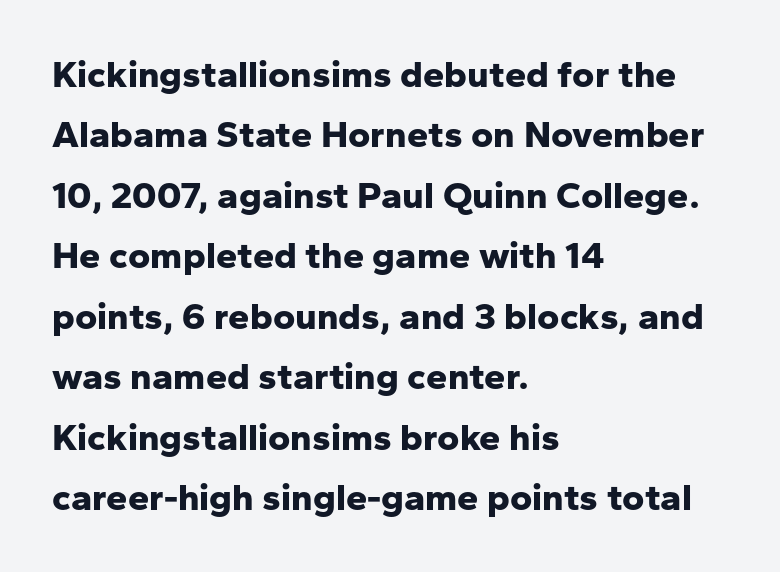
The image shows 38 px bold sans-serif type, upright; set left-aligned, normal line spacing (1.59x), normal letter spacing, not underlined; low stroke contrast and a medium x-height.
